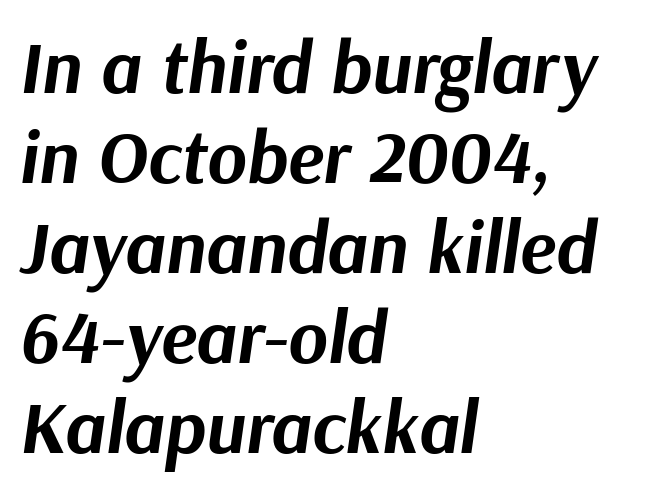
Q: Is the text bold? A: Yes.
Q: Is the text italic (slanted)? A: Yes, it leans right by about 9 degrees.
Q: Is the text underlined? A: No.
Q: How is the paragraph aligned? A: Left-aligned.
Q: Is the spacing between letters normal or unusually wide? A: Normal.
Q: Width (condensed, normal, or wide)? A: Normal.
Q: Stroke contrast? A: Medium.
Q: x-height? A: Medium.
Q: Monospaced? A: No.
